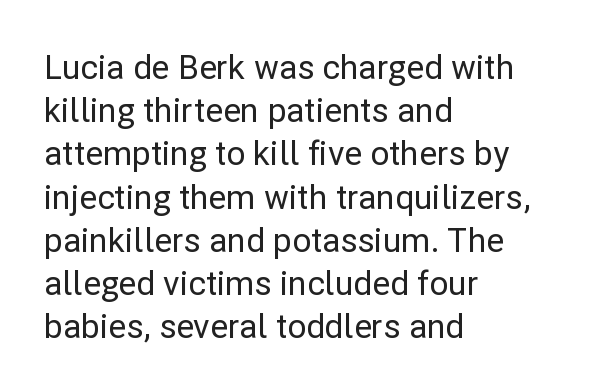
Q: Is the text italic (slanted)? A: No, it is upright.
Q: Is the typeface a serif or a sans-serif typeface? A: Sans-serif.
Q: Is the text underlined? A: No.
Q: How is the paragraph aligned? A: Left-aligned.
Q: Is the spacing between letters normal or unusually wide? A: Normal.
Q: Is the spacing between lines tight, normal or loose? A: Normal.
Q: Width (condensed, normal, or wide)? A: Normal.
Q: Stroke contrast? A: Low.
Q: x-height? A: Medium.
Q: Monospaced? A: No.
